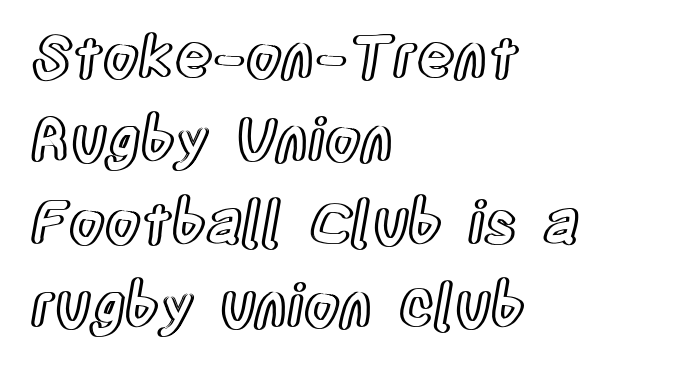
Here the designer chose a conventional face with non-uniform glyph widths. The rendering anchors every line to the left-hand side. Underline: absent. Letter spacing: default.
